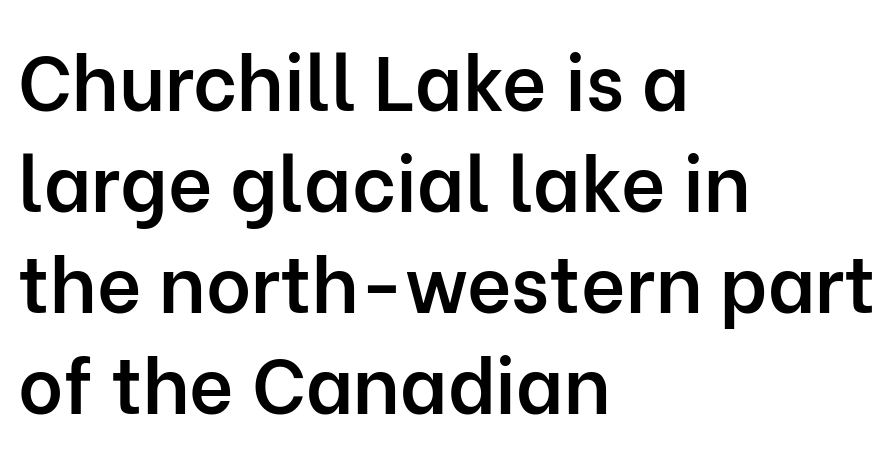
Posture: vertical. The passage shown is semibold, sitting just below true bold. If you measured baseline to baseline, you'd find a middling distance. Between one letter and the next there's only the usual sliver of space. Short and long lines alike share a common starting point at left. The face used here is proportionally spaced, like ordinary book or web type.
